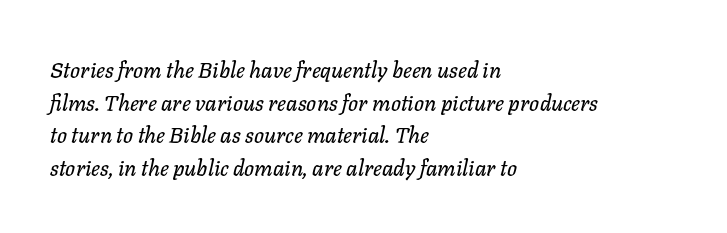
The image shows 22 px text type, italic (leaning right); set left-aligned, normal line spacing (1.48x), normal letter spacing, not underlined.
